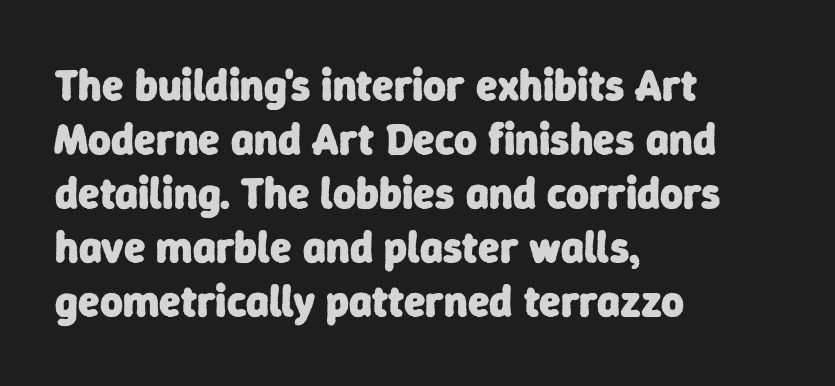
The image shows 44 px heavy sans-serif type; set left-aligned, line spacing 1.23x, normal letter spacing, not underlined; low stroke contrast and a medium x-height.
